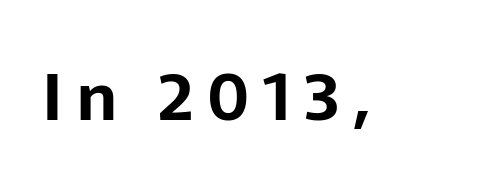
{"serif": "no", "italic": "no", "bold": "yes", "weight": "bold", "width": "normal", "stroke_contrast": "low", "x_height": "medium", "monospaced": "no", "underline": "no", "letter_spacing": "wide", "letter_spacing_em": 0.2, "glyph_px": 66}
